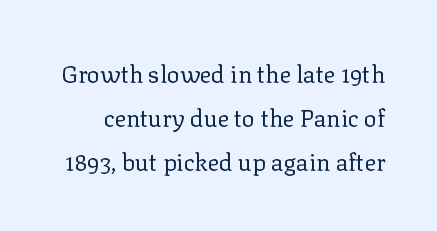
{"italic": "no", "bold": "no", "underline": "no", "line_spacing_ratio": 1.83, "letter_spacing": "normal", "letter_spacing_em": 0.0, "glyph_px": 24}
